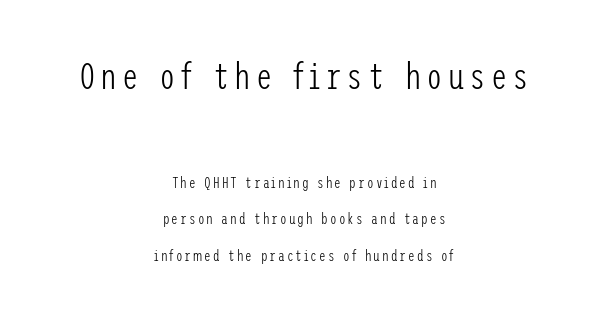
The image shows 37 px light, condensed sans-serif type, upright; set centered, loose line spacing (2.42x), not underlined; the first (top) block is 2.47x larger; low stroke contrast and a medium x-height.
